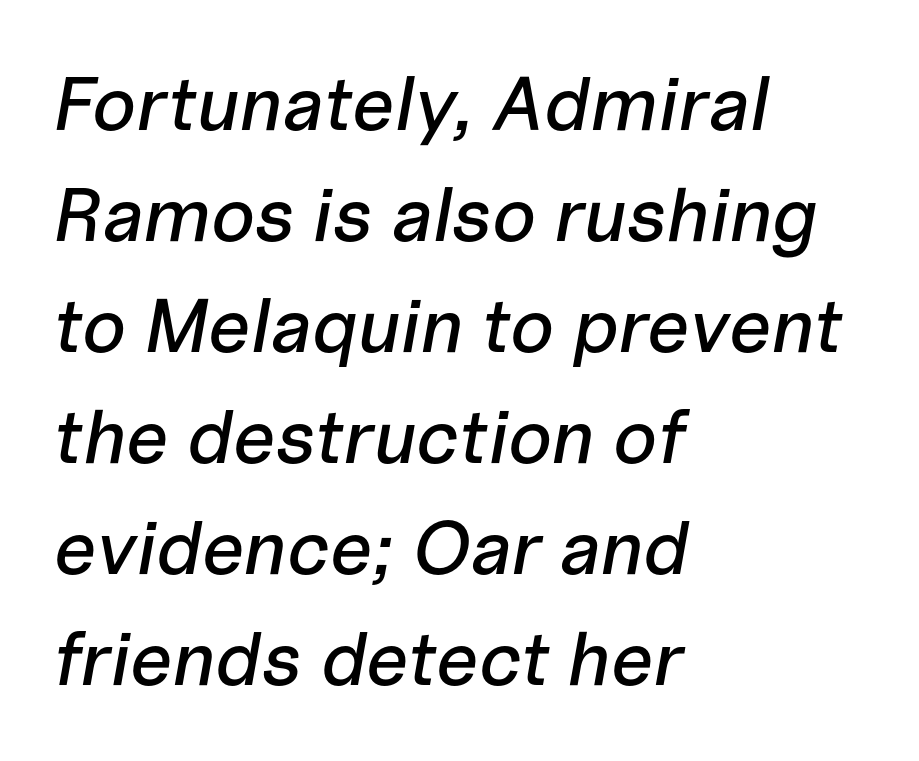
Q: Is the text italic (slanted)? A: Yes, it leans right by about 10 degrees.
Q: Is the text underlined? A: No.
Q: How is the paragraph aligned? A: Left-aligned.
Q: Is the spacing between letters normal or unusually wide? A: Normal.
Q: Is the spacing between lines tight, normal or loose? A: Normal.
Q: Width (condensed, normal, or wide)? A: Normal.
Q: Stroke contrast? A: Low.
Q: x-height? A: Medium.
Q: Monospaced? A: No.
